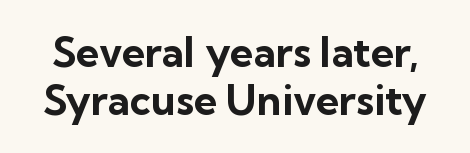
The image shows 41 px bold sans-serif type, upright; set line spacing 1.18x, normal letter spacing, not underlined; low stroke contrast and a medium x-height.
